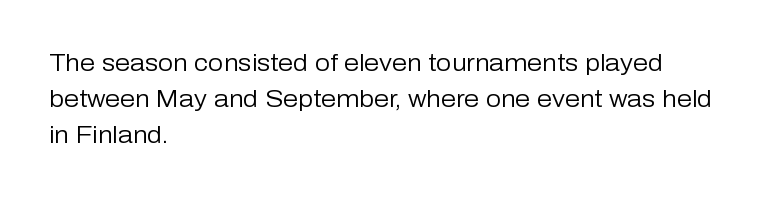
Default kerning and tracking; the words read as compact shapes. Tall strokes in this sample are plumb rather than angled. This rendering uses left alignment, leaving the right contour irregular. Students, observe: this is what conventionally led text looks like. Each stroke keeps to a modest, everyday thickness or less. Honestly, there is no underline to notice here at all.
